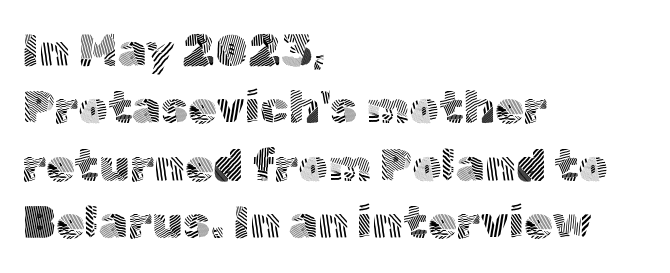
The image shows 46 px light sans-serif type, upright; set left-aligned, normal line spacing (1.25x), normal letter spacing, not underlined; a medium x-height.
